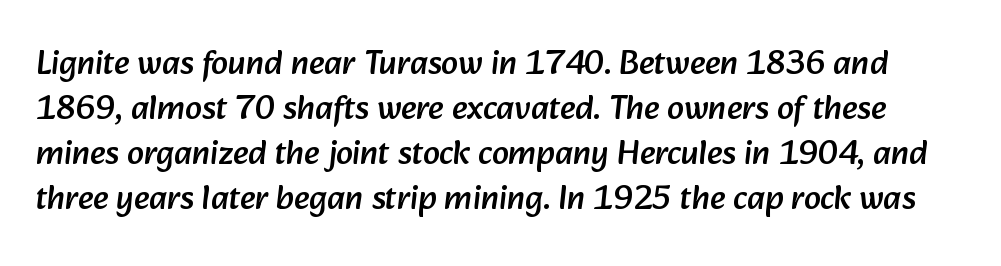
{"serif": "no", "width": "normal", "stroke_contrast": "low", "x_height": "medium", "monospaced": "no", "underline": "no", "line_spacing": "normal", "line_spacing_ratio": 1.32, "letter_spacing": "normal", "letter_spacing_em": 0.0, "glyph_px": 34}
